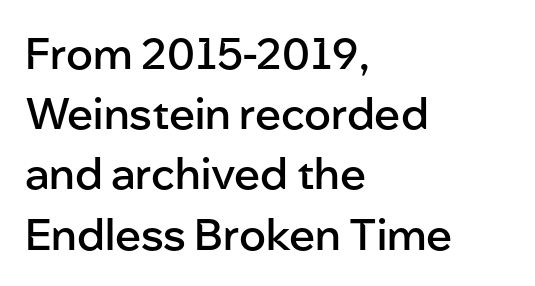
{"serif": "no", "italic": "no", "bold": "semi", "weight": "semibold", "width": "normal", "stroke_contrast": "low", "x_height": "medium", "monospaced": "no", "underline": "no", "align": "left", "line_spacing": "normal", "line_spacing_ratio": 1.4, "letter_spacing": "normal", "letter_spacing_em": 0.0, "glyph_px": 43}
